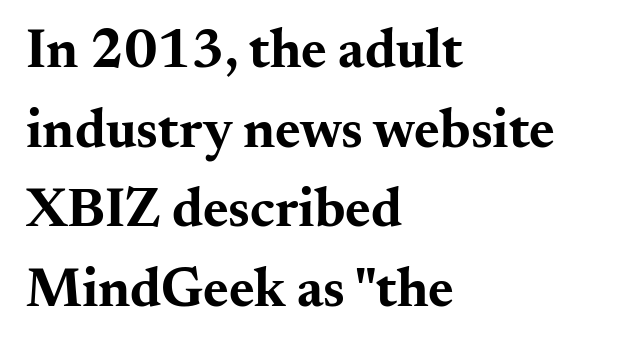
The typesetter chose a ragged-right arrangement here. Designer's note — italics off, roman on. Each glyph is drawn with heavy, bold strokes. Stroke terminals: seriffed. How are the letters spaced? Ordinarily, with no added tracking. The rendering uses natural spacing where letterforms have individual widths.
